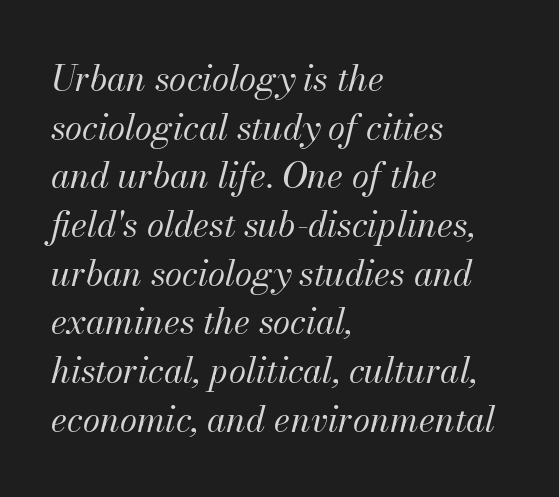
{"italic": "yes", "lean": "right", "slant_degrees": 13, "bold": "no", "weight": "regular", "width": "normal", "stroke_contrast": "medium", "x_height": "small", "monospaced": "no", "underline": "no", "align": "left", "line_spacing": "normal", "line_spacing_ratio": 1.39, "letter_spacing": "normal", "letter_spacing_em": 0.0, "glyph_px": 35}
